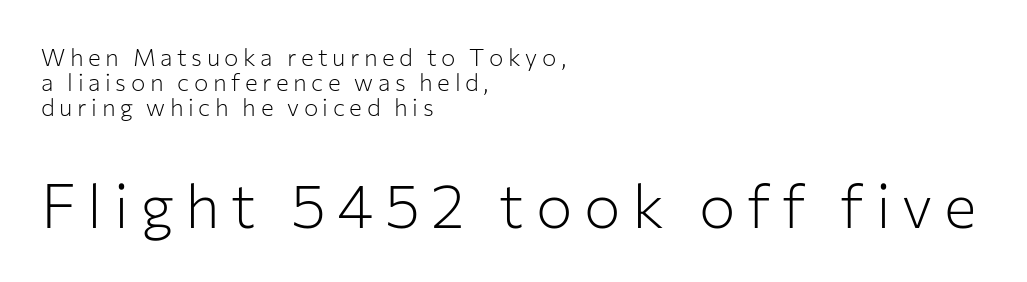
The characters display no serif detailing; their extremities are plain. Vertically, the passage feels compressed, each row crowding the next. Summary of weight: not heavy and not bold. Does the bottom block carry the larger type? Yes, it does.
